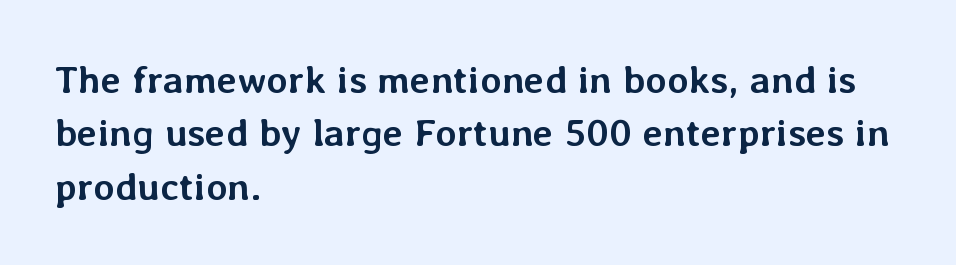
The image shows 39 px semibold type, upright; set left-aligned, normal line spacing (1.37x), normal letter spacing, not underlined; low stroke contrast and a medium x-height.
